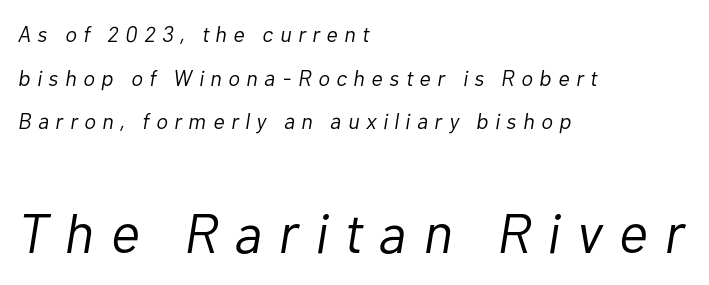
{"italic": "yes", "lean": "right", "slant_degrees": 10, "bold": "no", "weight": "light", "width": "normal", "stroke_contrast": "low", "x_height": "medium", "monospaced": "no", "underline": "no", "align": "left", "line_spacing": "loose", "line_spacing_ratio": 1.98, "letter_spacing": "wide", "letter_spacing_em": 0.3, "larger_block": "second", "size_ratio": 2.55, "glyph_px": 56}
